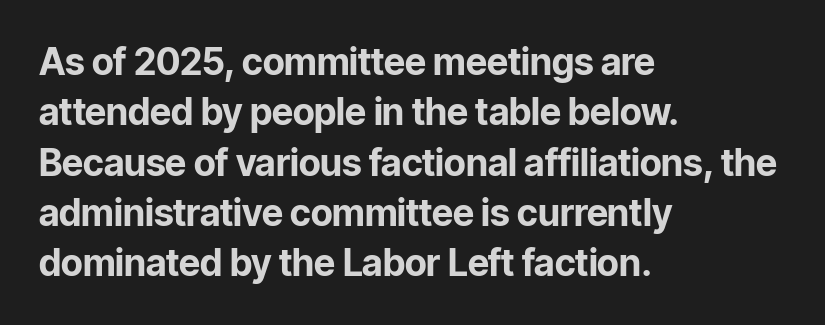
The image shows 37 px bold sans-serif type, upright; set left-aligned, normal line spacing (1.36x), normal letter spacing, not underlined; low stroke contrast and a medium x-height.
